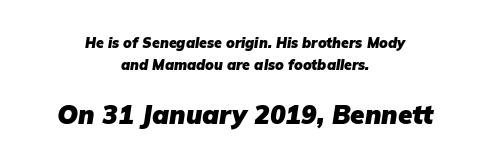
Short note: letters normally spaced. The vertical gap from one line to the next is medium. A dark, heavy texture on the line: the type is bold. The specimen reads as italic at a glance.
